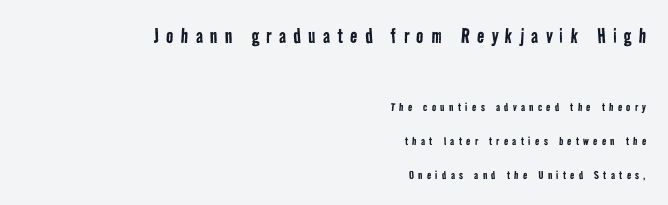
No extra ink here — the face is not bold. Vertical spacing — loose. Unmarked baselines from the first word to the last. Casual observation: everything's shoved over to the right. The gaps between neighbouring characters are conspicuously large.
